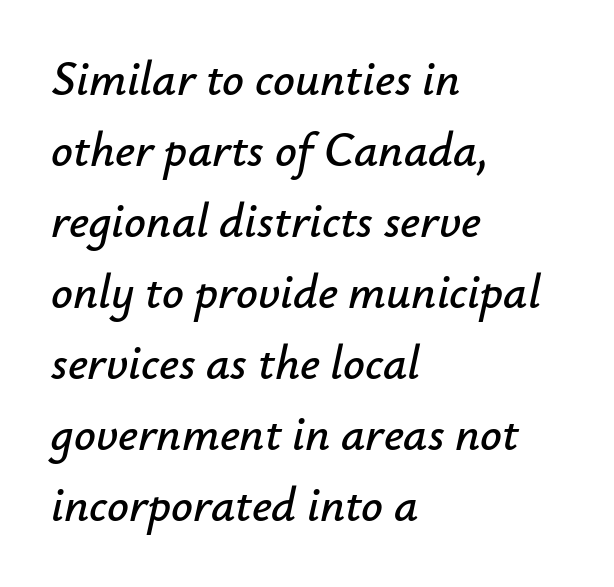
{"italic": "yes", "lean": "right", "slant_degrees": 12, "width": "normal", "stroke_contrast": "low", "x_height": "small", "monospaced": "no", "underline": "no", "align": "left", "line_spacing": "normal", "line_spacing_ratio": 1.48, "letter_spacing": "normal", "letter_spacing_em": 0.0, "glyph_px": 48}
